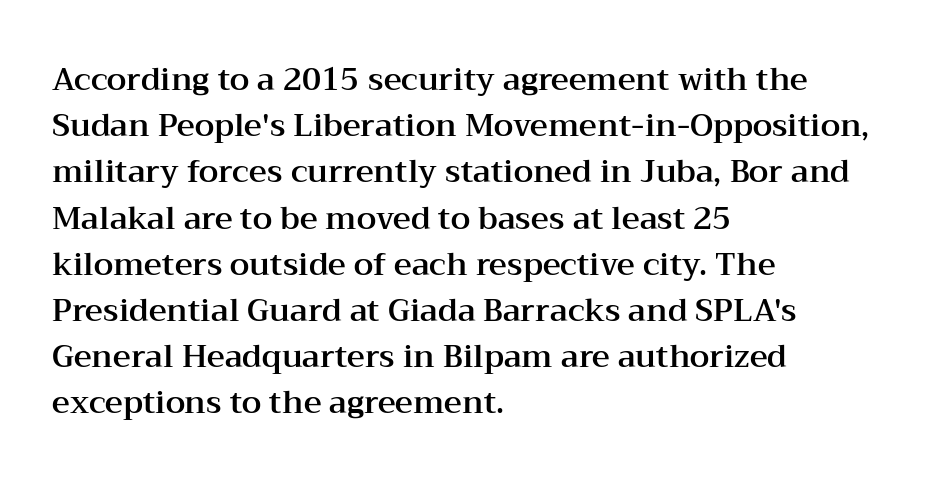
{"serif": "yes", "italic": "no", "width": "wide", "stroke_contrast": "medium", "x_height": "medium", "monospaced": "no", "underline": "no", "align": "left", "line_spacing": "normal", "line_spacing_ratio": 1.49, "letter_spacing": "normal", "letter_spacing_em": 0.0, "glyph_px": 31}
